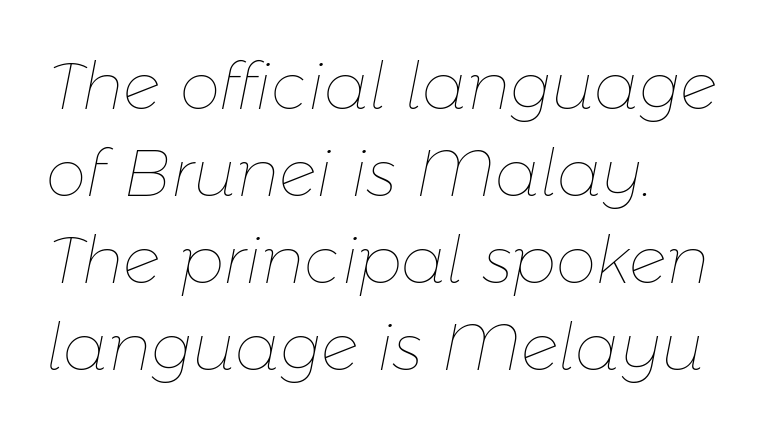
Weight: regular or lighter. Characters are canted at an angle relative to the baseline's perpendicular. These lines sit exactly where default settings would place them. Descenders hang freely into open space. Here the designer chose a conventional face with non-uniform glyph widths.
